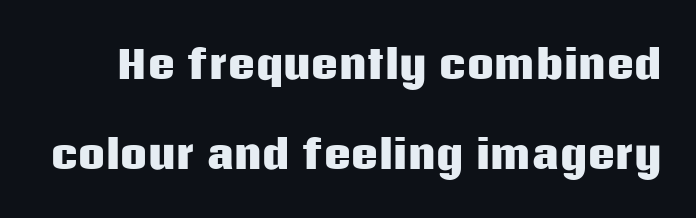
{"serif": "no", "italic": "no", "bold": "yes", "weight": "heavy", "width": "normal", "stroke_contrast": "low", "x_height": "large", "monospaced": "no", "underline": "no", "line_spacing": "loose", "line_spacing_ratio": 2.37, "letter_spacing": "normal", "letter_spacing_em": 0.0, "glyph_px": 38}
